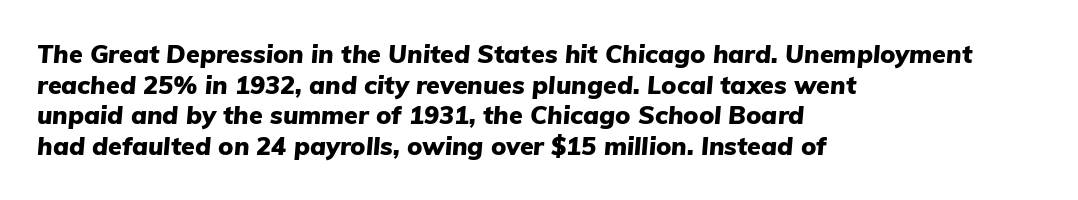
The image shows 25 px bold type, italic (leaning right); set left-aligned, line spacing 1.23x, normal letter spacing, not underlined.
